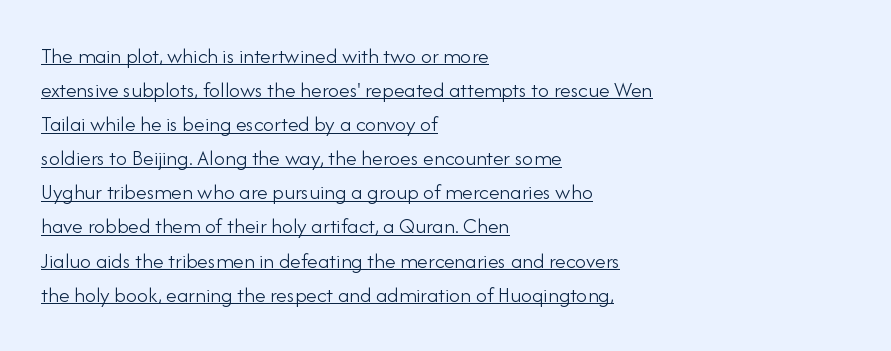
{"italic": "no", "bold": "no", "underline": "yes", "align": "left", "line_spacing": "normal", "line_spacing_ratio": 1.55, "letter_spacing": "normal", "letter_spacing_em": 0.0, "glyph_px": 22}
